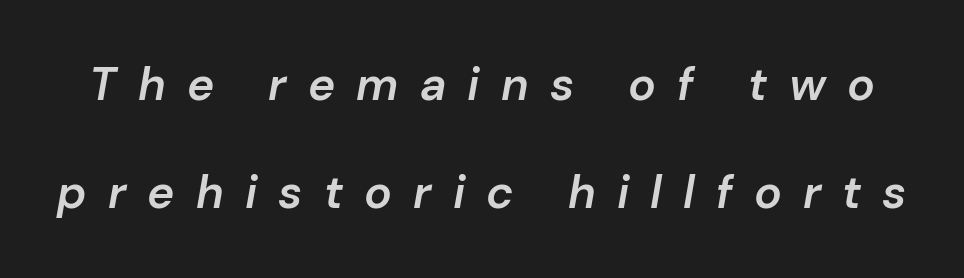
The image shows 46 px semibold type, italic (leaning right); set loose line spacing (2.35x), unusually wide letter spacing (+0.46 em), not underlined; low stroke contrast and a medium x-height.
